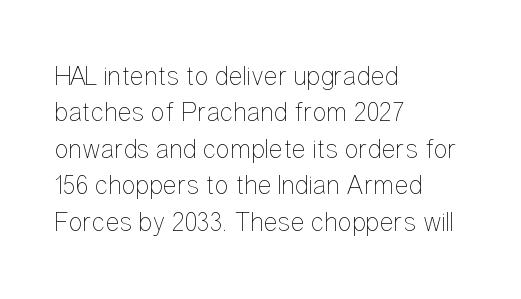
The image shows 27 px text type, upright; set left-aligned, normal line spacing (1.35x), normal letter spacing, not underlined.
